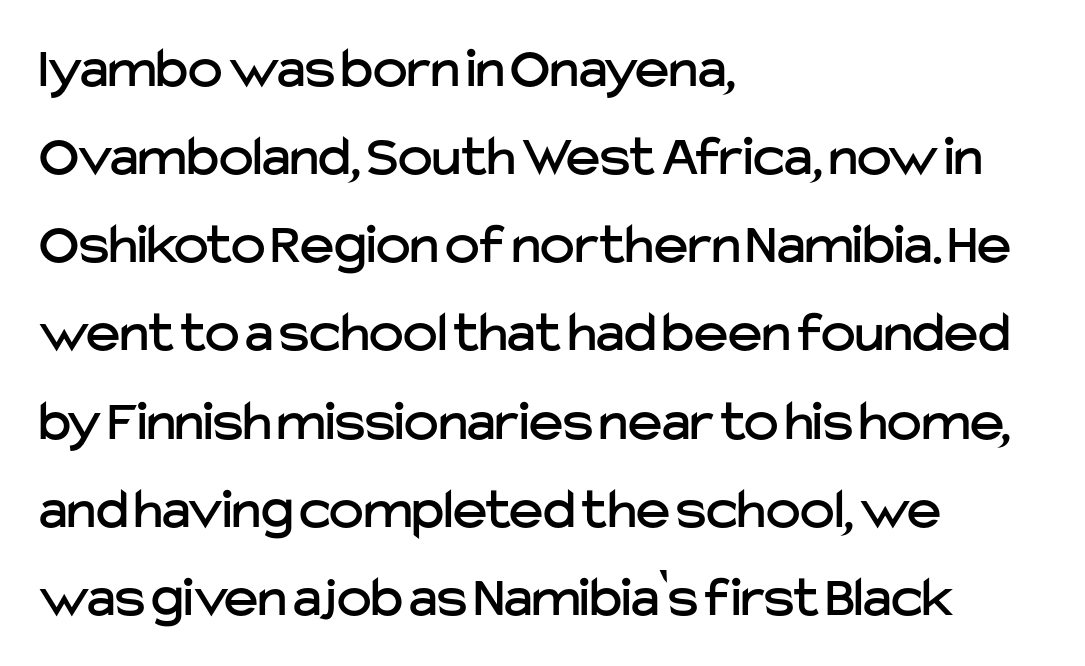
Is the letter spacing exaggerated? No — it looks like the ordinary default. The rendering anchors every line to the left-hand side. Compared with typical paragraphs, the rows here are spaced about the same. The rendering uses natural spacing where letterforms have individual widths. The type sits square on the baseline with zero lean.
